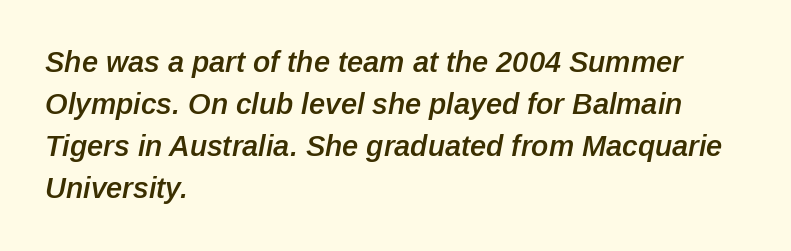
The image shows 29 px semibold type, italic (leaning right); set left-aligned, normal line spacing (1.45x), normal letter spacing, not underlined; low stroke contrast and a medium x-height.
